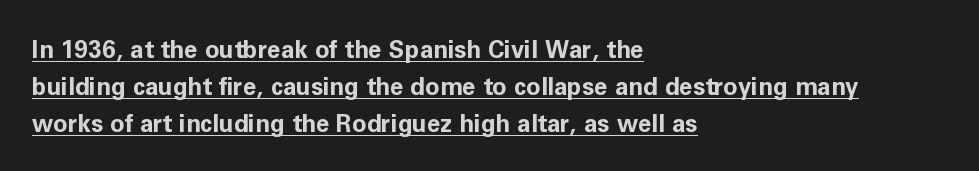
The image shows 24 px bold type, upright; set left-aligned, normal line spacing (1.54x), normal letter spacing, underlined.
